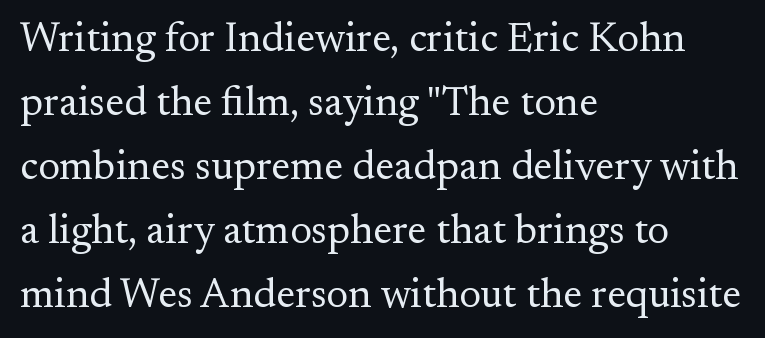
The image shows 41 px regular-weight serif type, upright; set left-aligned, normal line spacing (1.56x), normal letter spacing, not underlined; medium stroke contrast and a small x-height.
